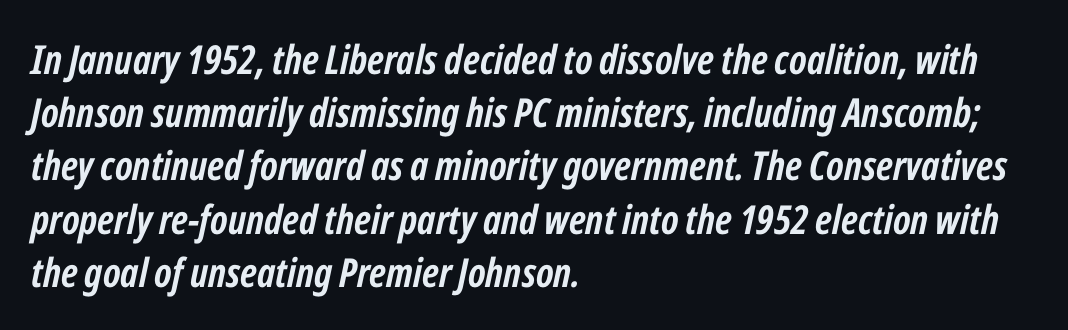
{"italic": "yes", "lean": "right", "slant_degrees": 12, "bold": "yes", "weight": "semibold", "width": "condensed", "stroke_contrast": "low", "x_height": "medium", "monospaced": "no", "underline": "no", "align": "left", "line_spacing": "normal", "line_spacing_ratio": 1.33, "letter_spacing": "normal", "letter_spacing_em": 0.0, "glyph_px": 40}
